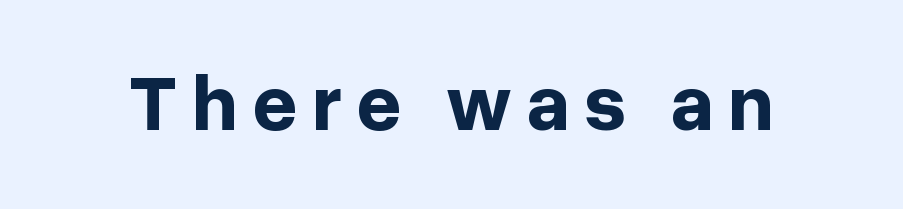
These lines are rendered in a variable-pitch font. Has an underline been added? It has not. The characters display no serif detailing; their extremities are plain. Heavy, bold letterforms. The lettering holds an erect, upright posture throughout.
